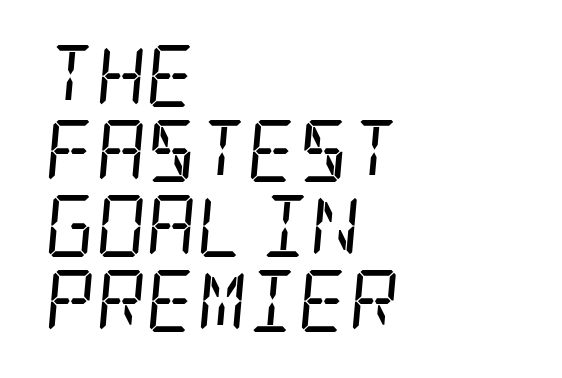
Q: Is the text bold? A: No.
Q: Is the text italic (slanted)? A: Yes, it leans right by about 5 degrees.
Q: Is the typeface a serif or a sans-serif typeface? A: Serif.
Q: Is the text underlined? A: No.
Q: How is the paragraph aligned? A: Left-aligned.
Q: Is the spacing between letters normal or unusually wide? A: Normal.
Q: Width (condensed, normal, or wide)? A: Condensed.
Q: Stroke contrast? A: Low.
Q: x-height? A: Large.
